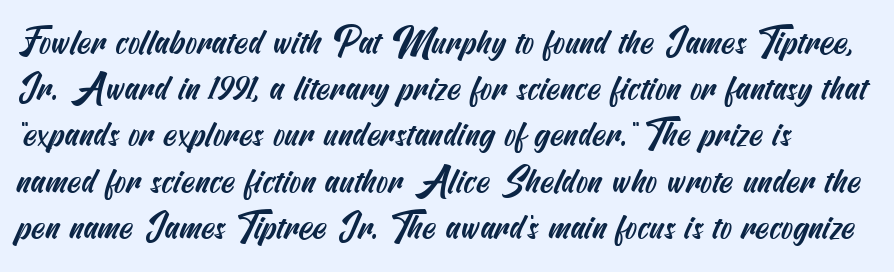
Q: Is the typeface a serif or a sans-serif typeface? A: Sans-serif.
Q: Is the text underlined? A: No.
Q: Is the spacing between letters normal or unusually wide? A: Normal.
Q: Is the spacing between lines tight, normal or loose? A: Normal.
Q: Width (condensed, normal, or wide)? A: Condensed.
Q: Stroke contrast? A: Medium.
Q: x-height? A: Small.
